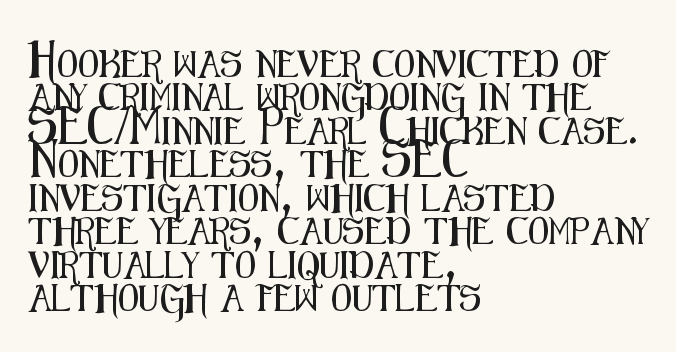
{"italic": "no", "underline": "no", "align": "left", "line_spacing_ratio": 1.24, "letter_spacing": "normal", "letter_spacing_em": 0.0, "glyph_px": 27}
